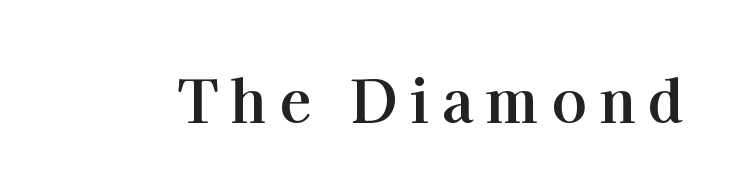
Q: Is the text bold? A: Yes.
Q: Is the text italic (slanted)? A: No, it is upright.
Q: Is the typeface a serif or a sans-serif typeface? A: Serif.
Q: Is the text underlined? A: No.
Q: Is the spacing between letters normal or unusually wide? A: Unusually wide.
Q: Width (condensed, normal, or wide)? A: Normal.
Q: Stroke contrast? A: High.
Q: x-height? A: Medium.
Q: Monospaced? A: No.
